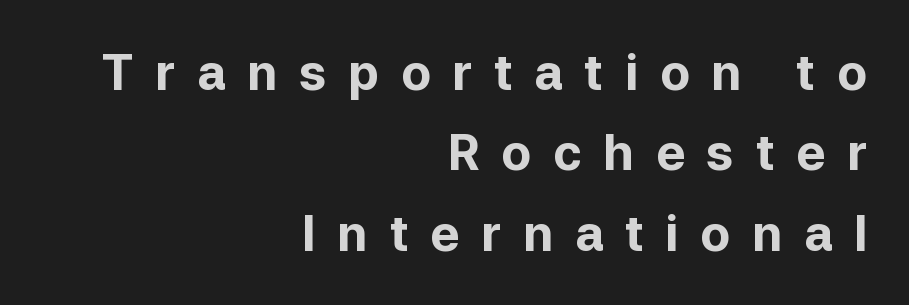
{"serif": "no", "italic": "no", "bold": "yes", "weight": "bold", "width": "normal", "stroke_contrast": "low", "x_height": "medium", "monospaced": "no", "underline": "no", "align": "right", "line_spacing": "normal", "line_spacing_ratio": 1.64, "letter_spacing": "wide", "letter_spacing_em": 0.44, "glyph_px": 49}
